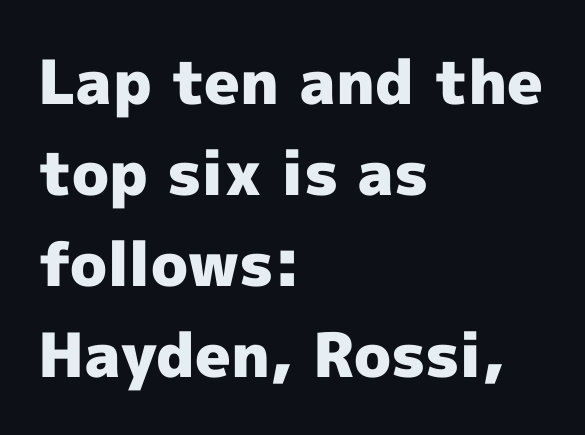
The image shows 61 px heavy sans-serif type, upright; set left-aligned, normal line spacing (1.49x), normal letter spacing, not underlined; a medium x-height.
